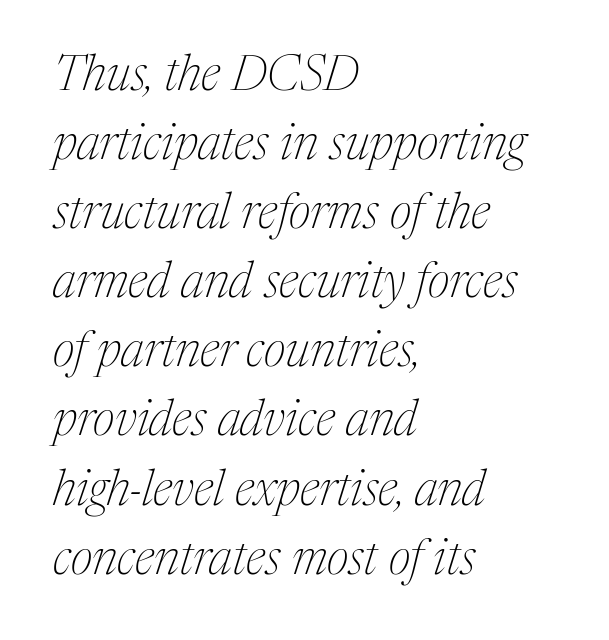
{"serif": "yes", "italic": "yes", "lean": "right", "slant_degrees": 17, "bold": "no", "weight": "thin", "width": "normal", "stroke_contrast": "medium", "x_height": "medium", "monospaced": "no", "underline": "no", "align": "left", "line_spacing": "normal", "line_spacing_ratio": 1.41, "letter_spacing": "normal", "letter_spacing_em": 0.0, "glyph_px": 49}
